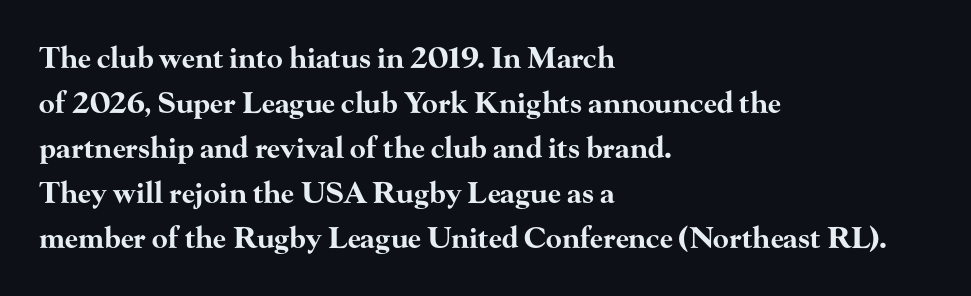
The image shows 29 px bold, wide serif type, upright; set left-aligned, normal line spacing (1.55x), normal letter spacing, not underlined; high stroke contrast and a small x-height.
